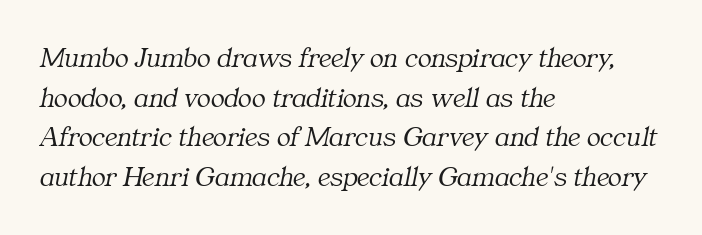
{"serif": "yes", "italic": "yes", "lean": "right", "slant_degrees": 11, "bold": "no", "weight": "light", "width": "normal", "stroke_contrast": "medium", "x_height": "medium", "monospaced": "no", "underline": "no", "align": "left", "line_spacing": "normal", "line_spacing_ratio": 1.37, "letter_spacing": "normal", "letter_spacing_em": 0.0, "glyph_px": 29}
